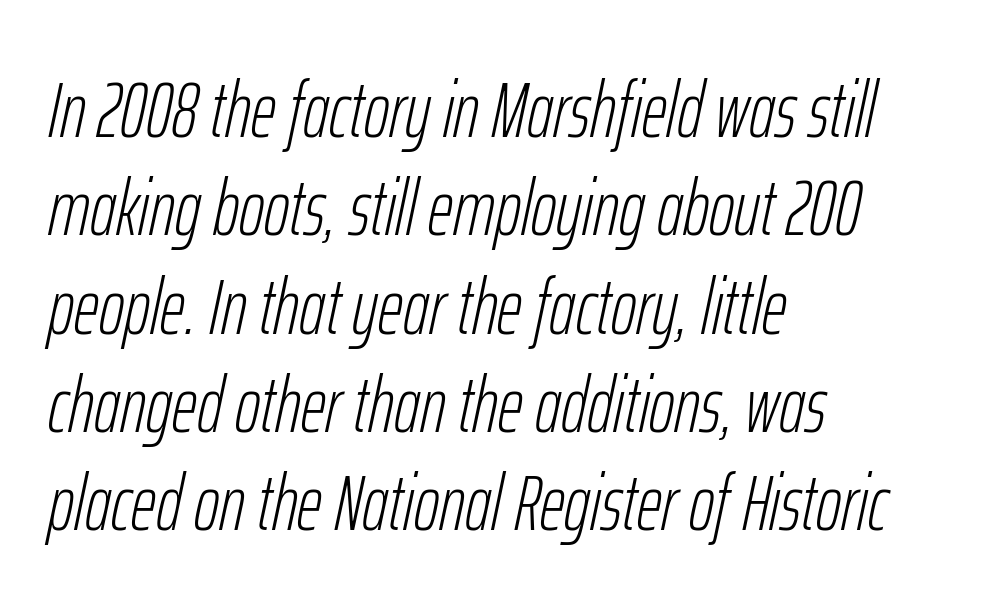
The image shows 78 px light, condensed type, italic (leaning right); set left-aligned, normal line spacing (1.26x), normal letter spacing, not underlined; low stroke contrast and a medium x-height.
